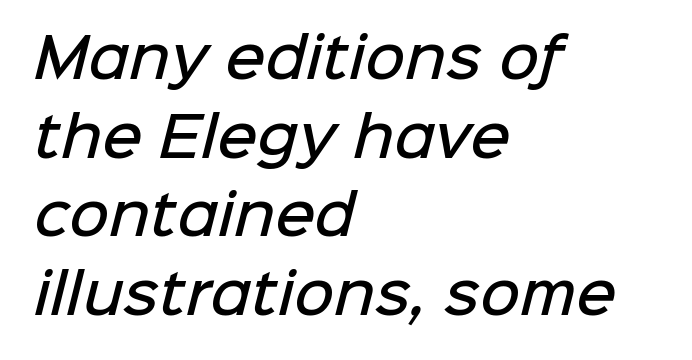
Which margin do the lines hug? The left one — the right edge is uneven. The sample has been set in demibold, a notch under bold. Tracking here is standard; glyphs follow each other at the usual distance. Each letter's strokes conclude bluntly, with no projecting serifs. Beneath every word, the page is bare. The line-height multiplier appears to be the usual default.
